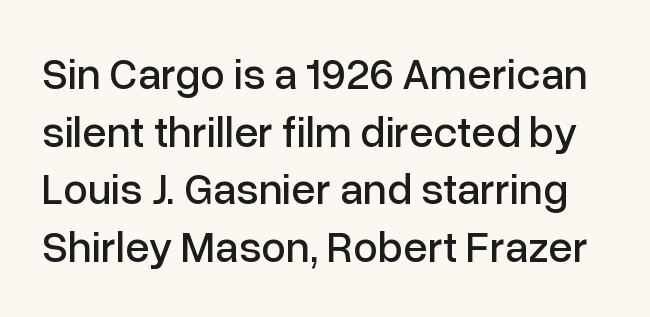
Type style note: lacks serifs. Between one letter and the next there's only the usual sliver of space. The letters advance in unequal steps, a hallmark of proportional type. The axis of the letterforms is exactly vertical. Type without underlining.
